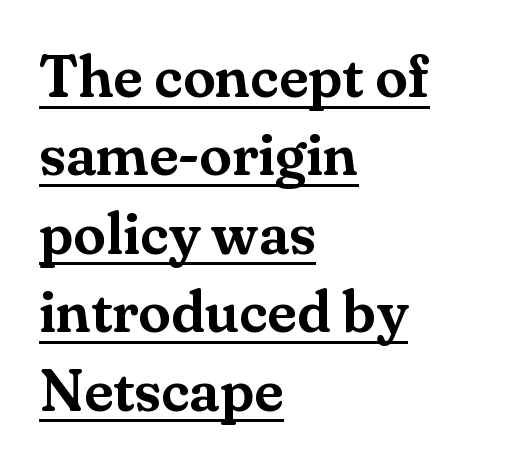
The image shows 59 px serif type, upright; set left-aligned, normal line spacing (1.33x), normal letter spacing, underlined; medium stroke contrast and a small x-height.
